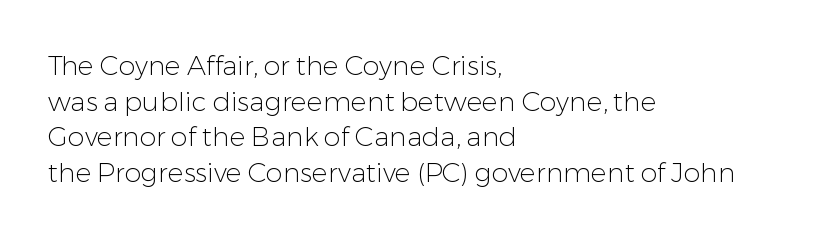
Notice how descenders clear the ascenders below comfortably — that's standard leading. Rule under the text: the space is simply empty. This rendering uses left alignment, leaving the right contour irregular. The type sits square on the baseline with zero lean. The font sits on the lighter half of the weight spectrum, regular included. The gaps between neighbouring characters are ordinary and unremarkable.
